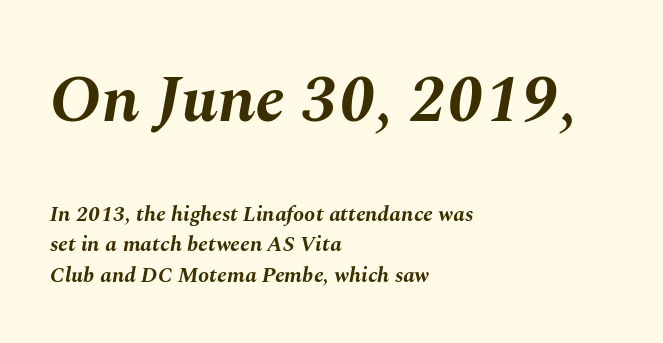
{"italic": "yes", "lean": "right", "slant_degrees": 10, "bold": "yes", "weight": "bold", "width": "normal", "stroke_contrast": "medium", "x_height": "medium", "monospaced": "no", "underline": "no", "align": "left", "line_spacing": "normal", "line_spacing_ratio": 1.39, "letter_spacing": "normal", "letter_spacing_em": 0.0, "larger_block": "first", "size_ratio": 3.05, "glyph_px": 67}
